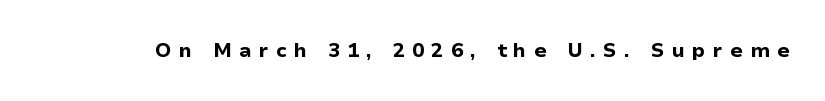
The image shows 20 px bold type, upright; set unusually wide letter spacing (+0.36 em), not underlined.
